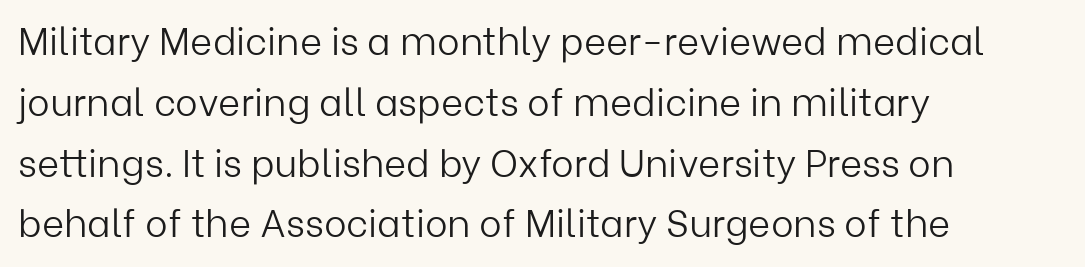
The image shows 38 px light sans-serif type, upright; set left-aligned, normal line spacing (1.6x), normal letter spacing, not underlined; low stroke contrast and a medium x-height.
